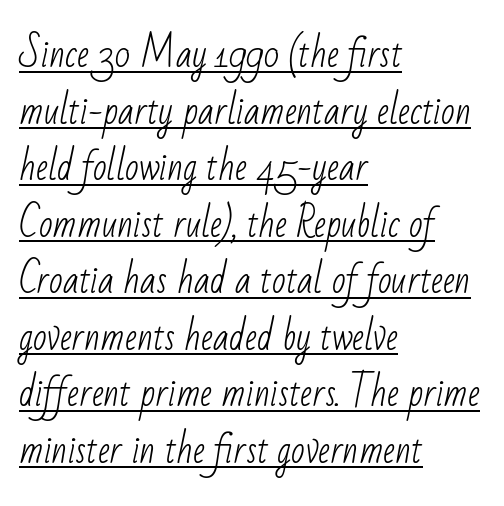
Compared with a typical body face, this is equally light or lighter still. Tracking value appears to be zero — textbook default spacing. Short and long lines alike share a common starting point at left. A rule runs beneath these lines of type. The text was rendered using a sans face with plain stroke endings. The letters advance in unequal steps, a hallmark of proportional type.
